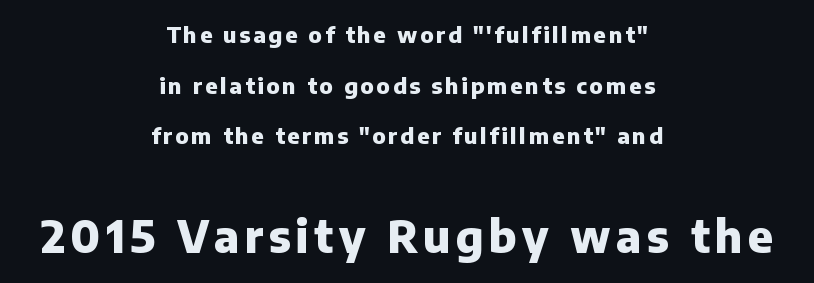
{"serif": "no", "italic": "no", "bold": "yes", "weight": "heavy", "width": "normal", "stroke_contrast": "low", "x_height": "medium", "monospaced": "no", "underline": "no", "align": "center", "line_spacing": "loose", "line_spacing_ratio": 2.3, "larger_block": "second", "size_ratio": 2.0, "glyph_px": 44}
